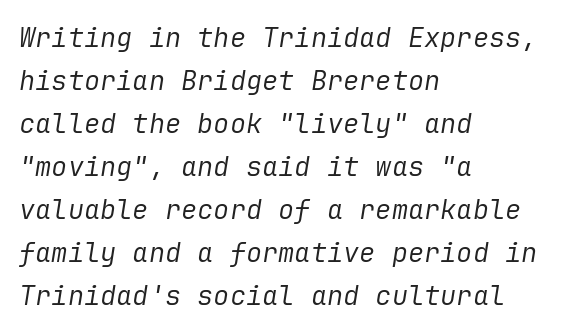
The image shows 27 px text type, italic (leaning right); set left-aligned, normal line spacing (1.59x), normal letter spacing, not underlined.
